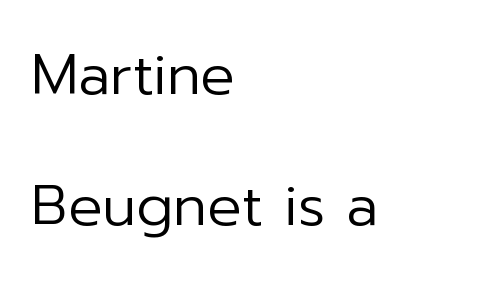
Look at the tracking — it's just the regular setting, nothing added. These lines are composed in type without serifs. The face used here is proportionally spaced, like ordinary book or web type. The lines are quadded left.
